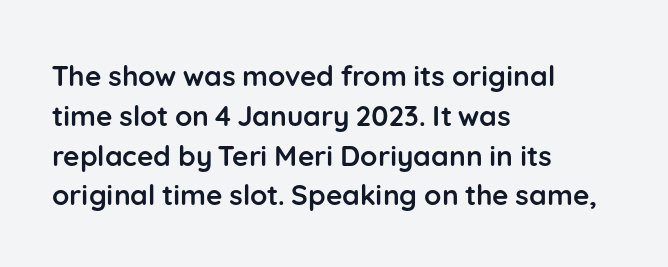
The image shows 28 px semibold sans-serif type, upright; set left-aligned, normal line spacing (1.42x), normal letter spacing, not underlined; low stroke contrast and a medium x-height.
